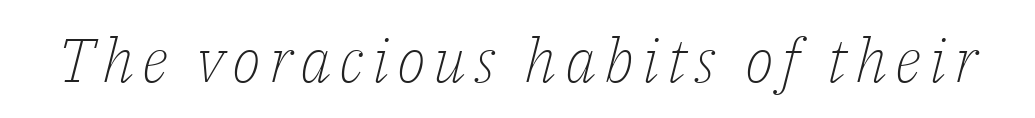
The image shows 61 px light serif type, italic (leaning right); set not underlined; low stroke contrast and a medium x-height.
